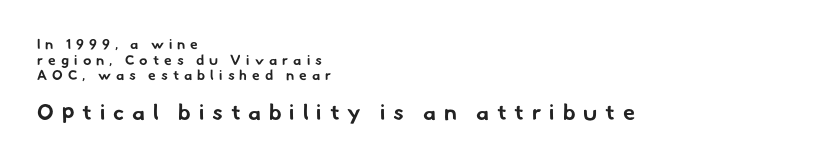
{"bold": "yes", "underline": "no", "align": "left", "line_spacing": "tight", "line_spacing_ratio": 1.12, "letter_spacing": "wide", "letter_spacing_em": 0.36, "larger_block": "second", "size_ratio": 1.57, "glyph_px": 22}
